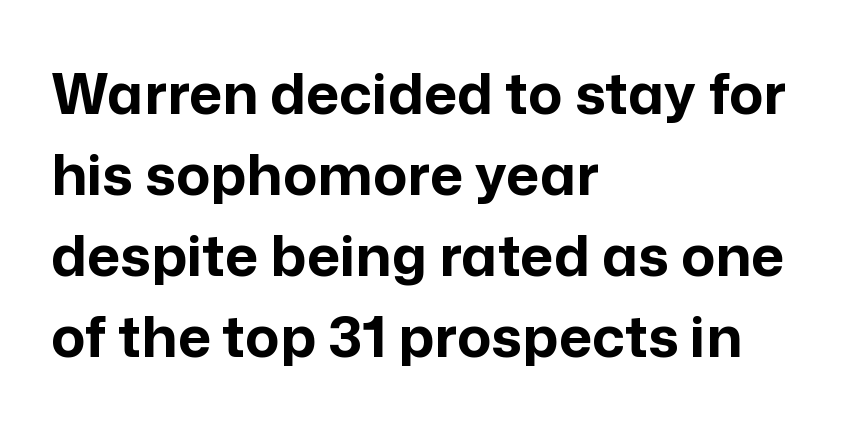
{"serif": "no", "italic": "no", "bold": "yes", "weight": "bold", "width": "normal", "stroke_contrast": "low", "x_height": "medium", "monospaced": "no", "underline": "no", "align": "left", "line_spacing": "normal", "line_spacing_ratio": 1.42, "letter_spacing": "normal", "letter_spacing_em": 0.0, "glyph_px": 57}
